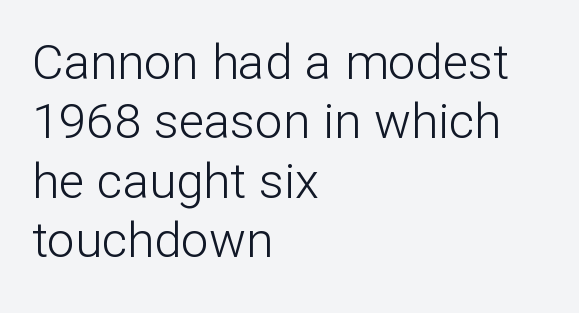
Q: Is the text bold? A: No.
Q: Is the text italic (slanted)? A: No, it is upright.
Q: Is the typeface a serif or a sans-serif typeface? A: Sans-serif.
Q: Is the text underlined? A: No.
Q: How is the paragraph aligned? A: Left-aligned.
Q: Is the spacing between letters normal or unusually wide? A: Normal.
Q: Width (condensed, normal, or wide)? A: Normal.
Q: Stroke contrast? A: Low.
Q: x-height? A: Medium.
Q: Monospaced? A: No.
